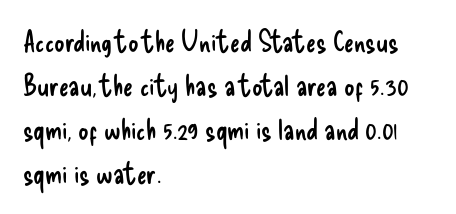
The image shows 29 px regular-weight, condensed sans-serif type, upright; set left-aligned, normal line spacing (1.52x), normal letter spacing, not underlined; low stroke contrast and a small x-height.
